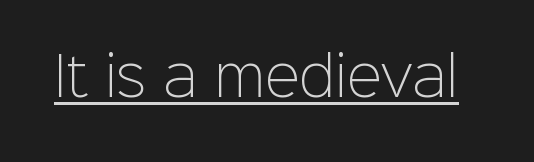
{"serif": "no", "italic": "no", "bold": "no", "weight": "light", "width": "normal", "stroke_contrast": "low", "x_height": "medium", "monospaced": "no", "underline": "yes", "letter_spacing": "normal", "letter_spacing_em": 0.0, "glyph_px": 53}
